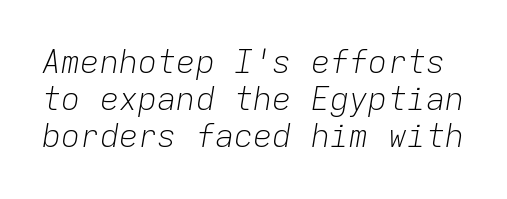
The image shows 32 px light type, italic (leaning right), monospaced; set tight line spacing (1.15x), normal letter spacing, not underlined; low stroke contrast and a medium x-height.
